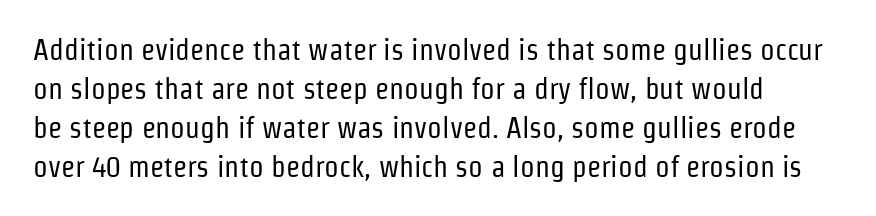
Q: Is the text bold? A: No.
Q: Is the text italic (slanted)? A: No, it is upright.
Q: Is the typeface a serif or a sans-serif typeface? A: Sans-serif.
Q: Is the text underlined? A: No.
Q: Is the spacing between letters normal or unusually wide? A: Normal.
Q: Is the spacing between lines tight, normal or loose? A: Normal.
Q: Width (condensed, normal, or wide)? A: Condensed.
Q: Stroke contrast? A: Low.
Q: x-height? A: Medium.
Q: Monospaced? A: No.
